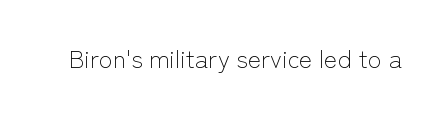
Q: Is the text bold? A: No.
Q: Is the text italic (slanted)? A: No, it is upright.
Q: Is the text underlined? A: No.
Q: Is the spacing between letters normal or unusually wide? A: Normal.
